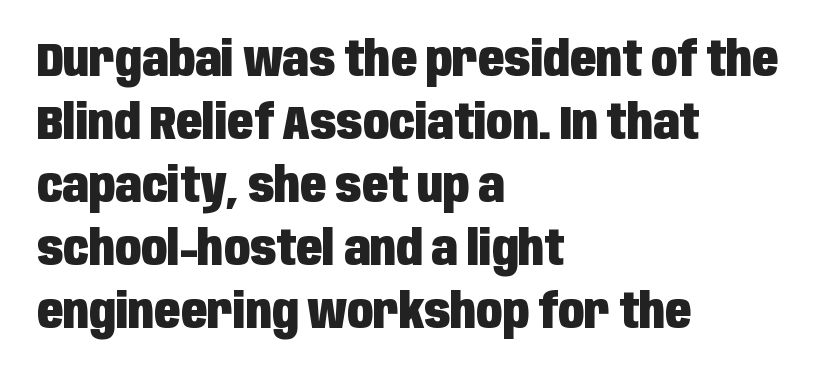
The image shows 48 px heavy, condensed sans-serif type, upright; set left-aligned, normal line spacing (1.31x), normal letter spacing, not underlined; low stroke contrast and a large x-height.
